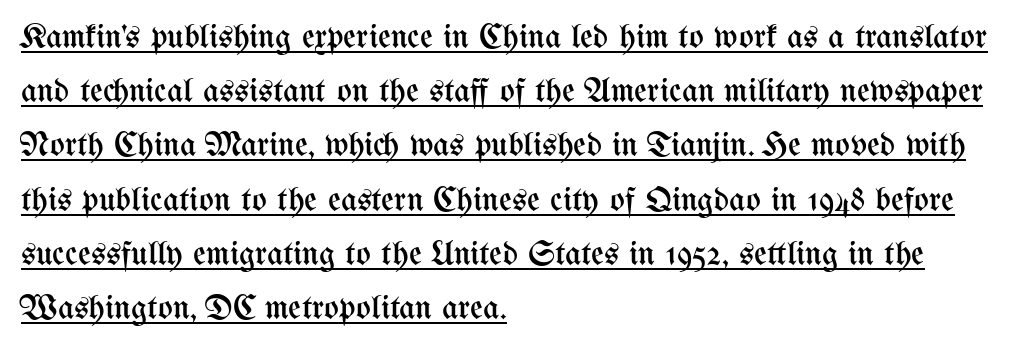
{"italic": "no", "bold": "no", "weight": "regular", "width": "condensed", "stroke_contrast": "medium", "x_height": "medium", "monospaced": "no", "underline": "yes", "align": "left", "line_spacing": "normal", "line_spacing_ratio": 1.55, "letter_spacing": "normal", "letter_spacing_em": 0.0, "glyph_px": 35}
